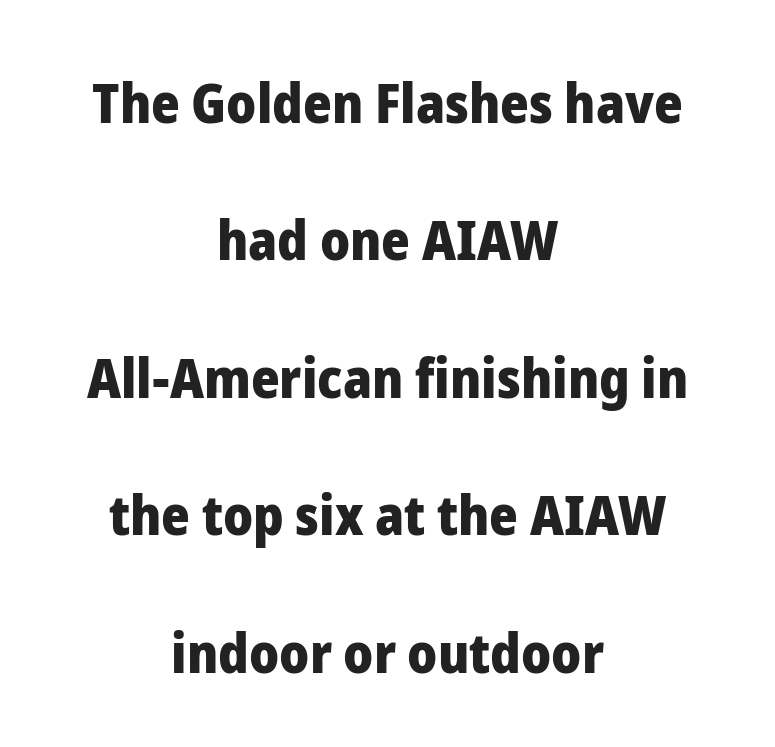
{"serif": "no", "italic": "no", "bold": "yes", "weight": "heavy", "width": "normal", "stroke_contrast": "low", "x_height": "medium", "monospaced": "no", "underline": "no", "align": "center", "line_spacing": "loose", "line_spacing_ratio": 2.5, "letter_spacing": "normal", "letter_spacing_em": 0.0, "glyph_px": 55}
